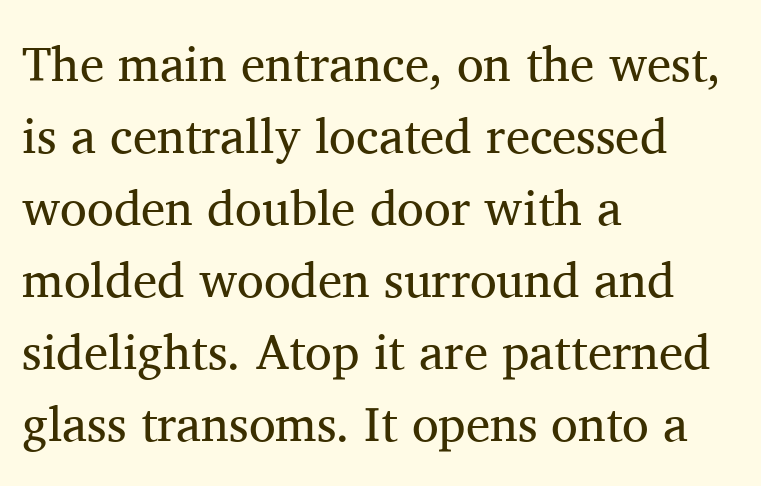
The image shows 49 px regular-weight serif type, upright; set left-aligned, normal line spacing (1.47x), normal letter spacing, not underlined; medium stroke contrast and a medium x-height.
